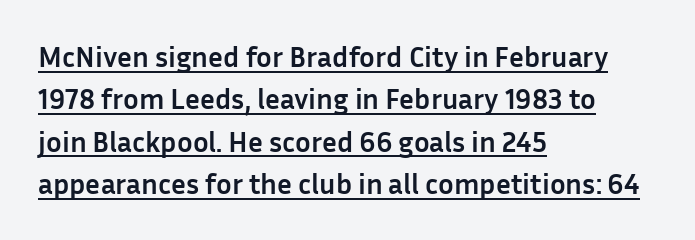
The image shows 29 px semibold sans-serif type, upright; set left-aligned, normal line spacing (1.46x), normal letter spacing, underlined; low stroke contrast and a medium x-height.
